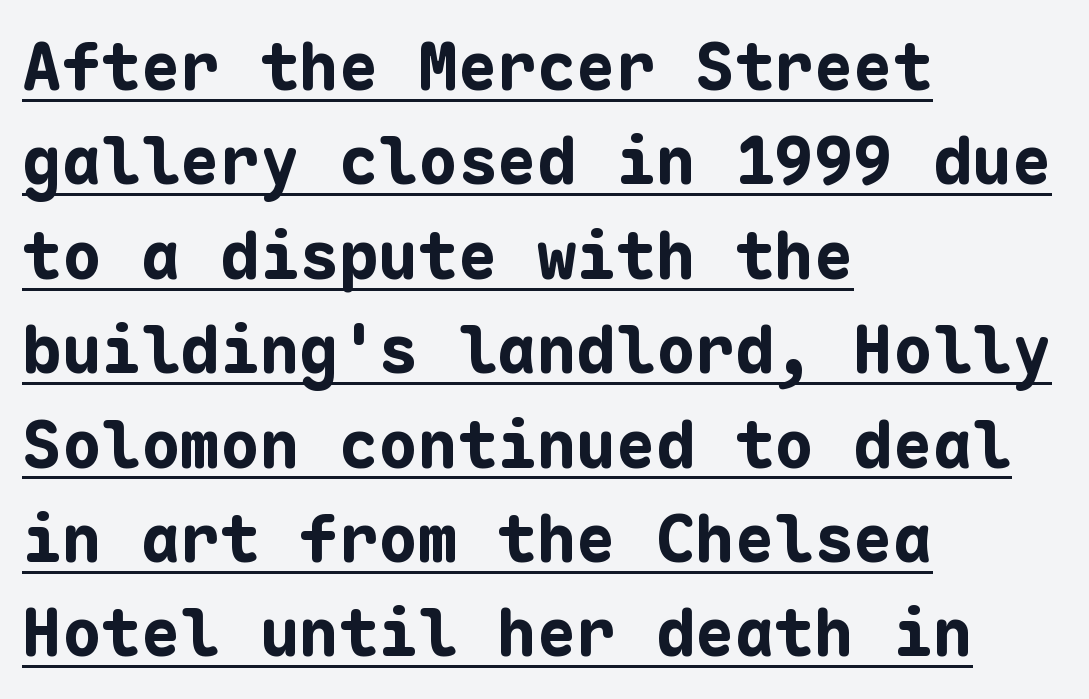
{"serif": "no", "italic": "no", "bold": "yes", "weight": "bold", "width": "normal", "stroke_contrast": "low", "x_height": "medium", "monospaced": "yes", "underline": "yes", "align": "left", "line_spacing": "normal", "line_spacing_ratio": 1.43, "letter_spacing": "normal", "letter_spacing_em": 0.0, "glyph_px": 66}
